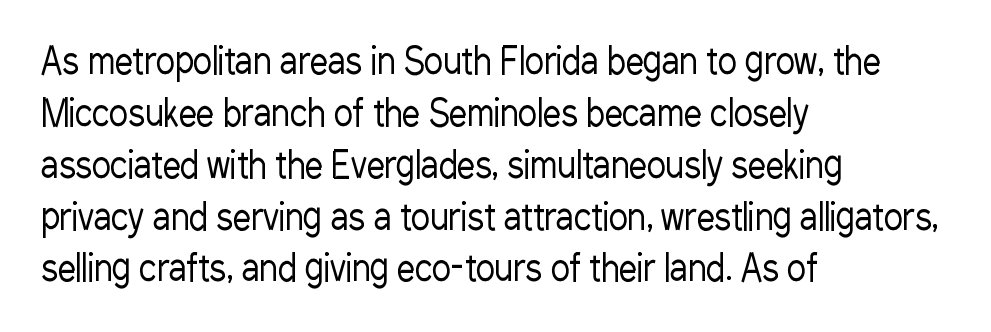
Q: Is the text bold? A: No.
Q: Is the text italic (slanted)? A: No, it is upright.
Q: Is the typeface a serif or a sans-serif typeface? A: Sans-serif.
Q: Is the text underlined? A: No.
Q: How is the paragraph aligned? A: Left-aligned.
Q: Is the spacing between letters normal or unusually wide? A: Normal.
Q: Is the spacing between lines tight, normal or loose? A: Normal.
Q: Width (condensed, normal, or wide)? A: Condensed.
Q: Stroke contrast? A: Low.
Q: x-height? A: Medium.
Q: Monospaced? A: No.
